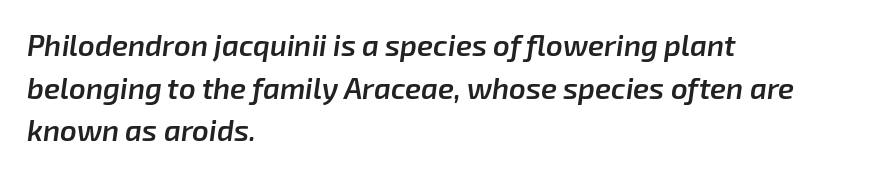
Q: Is the text bold? A: Semi-bold.
Q: Is the text italic (slanted)? A: Yes, it leans right by about 8 degrees.
Q: Is the text underlined? A: No.
Q: How is the paragraph aligned? A: Left-aligned.
Q: Is the spacing between letters normal or unusually wide? A: Normal.
Q: Is the spacing between lines tight, normal or loose? A: Normal.
Q: Width (condensed, normal, or wide)? A: Normal.
Q: Stroke contrast? A: Low.
Q: x-height? A: Medium.
Q: Monospaced? A: No.
